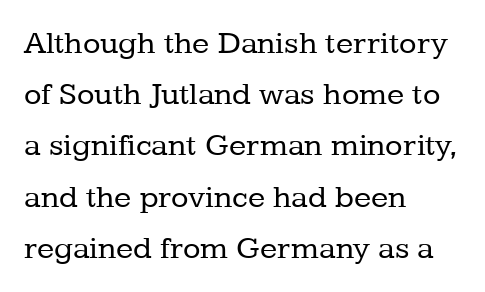
This reads as an unemphasized weight, regular at the heaviest. Line spacing here is normal. The passage is arranged the way most books set body copy — flush left. Between one letter and the next there's only the usual sliver of space. Letters rest on an invisible, unmarked baseline. This sample uses an upright cut, with every glyph sitting square on the baseline.
